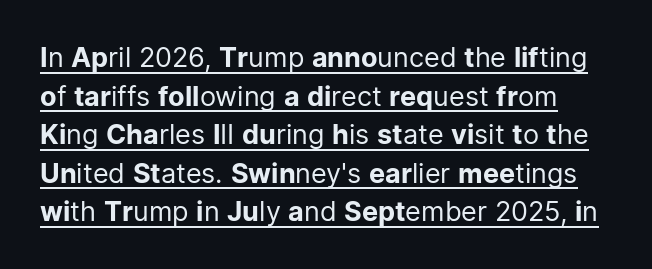
Compared with a typical body face, this is equally light or lighter still. Is the letter spacing exaggerated? No — it looks like the ordinary default. Descenders here cross a horizontal rule under the line. The lettering holds an erect, upright posture throughout.
